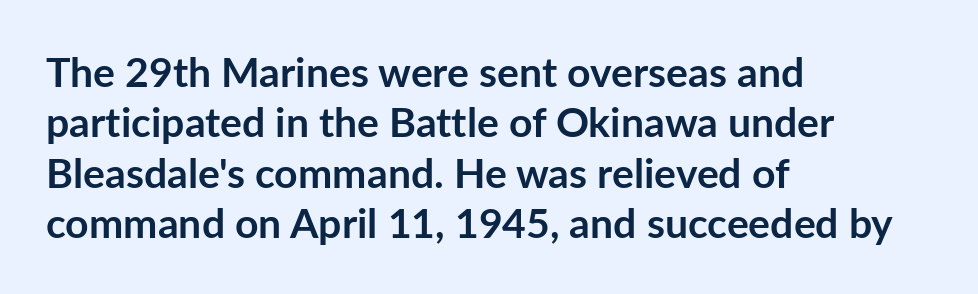
The image shows 41 px semibold sans-serif type, upright; set left-aligned, line spacing 1.23x, normal letter spacing, not underlined; low stroke contrast and a medium x-height.
